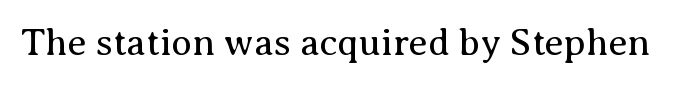
The image shows 38 px regular-weight serif type, upright; set normal letter spacing, not underlined; medium stroke contrast and a medium x-height.
